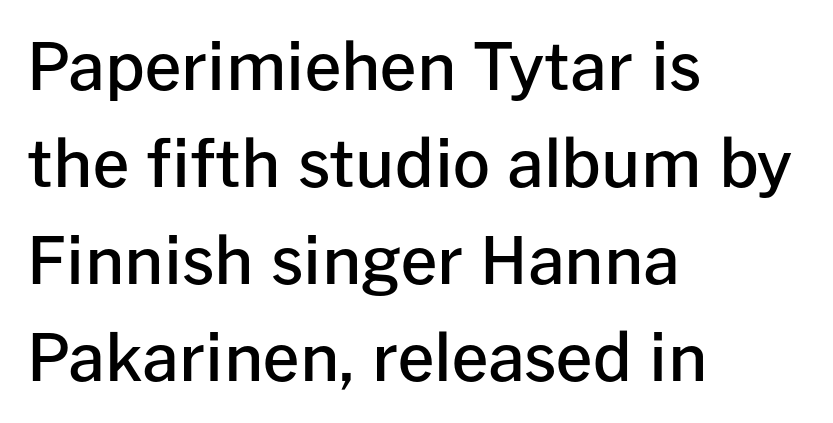
Q: Is the text bold? A: Semi-bold.
Q: Is the text italic (slanted)? A: No, it is upright.
Q: Is the typeface a serif or a sans-serif typeface? A: Sans-serif.
Q: Is the text underlined? A: No.
Q: How is the paragraph aligned? A: Left-aligned.
Q: Is the spacing between letters normal or unusually wide? A: Normal.
Q: Is the spacing between lines tight, normal or loose? A: Normal.
Q: Width (condensed, normal, or wide)? A: Normal.
Q: Stroke contrast? A: Low.
Q: x-height? A: Medium.
Q: Monospaced? A: No.
